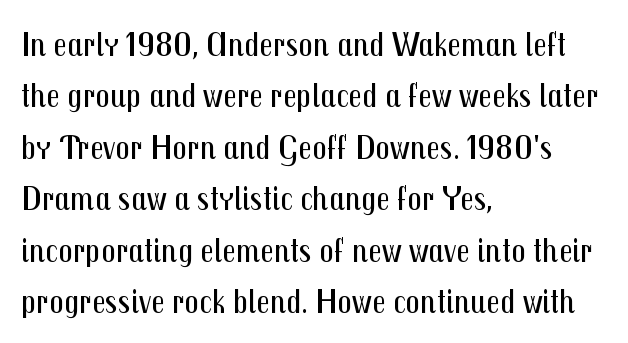
{"serif": "no", "italic": "no", "bold": "no", "weight": "regular", "width": "condensed", "stroke_contrast": "medium", "x_height": "medium", "monospaced": "no", "underline": "no", "align": "left", "line_spacing": "normal", "line_spacing_ratio": 1.43, "letter_spacing": "normal", "letter_spacing_em": 0.0, "glyph_px": 36}
